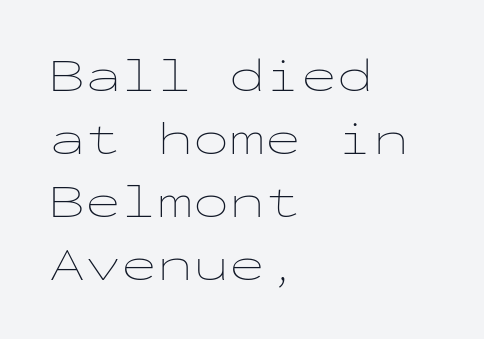
{"italic": "no", "bold": "no", "weight": "thin", "width": "wide", "stroke_contrast": "low", "x_height": "medium", "monospaced": "yes", "underline": "no", "align": "left", "line_spacing": "normal", "line_spacing_ratio": 1.31, "letter_spacing": "normal", "letter_spacing_em": 0.0, "glyph_px": 48}
